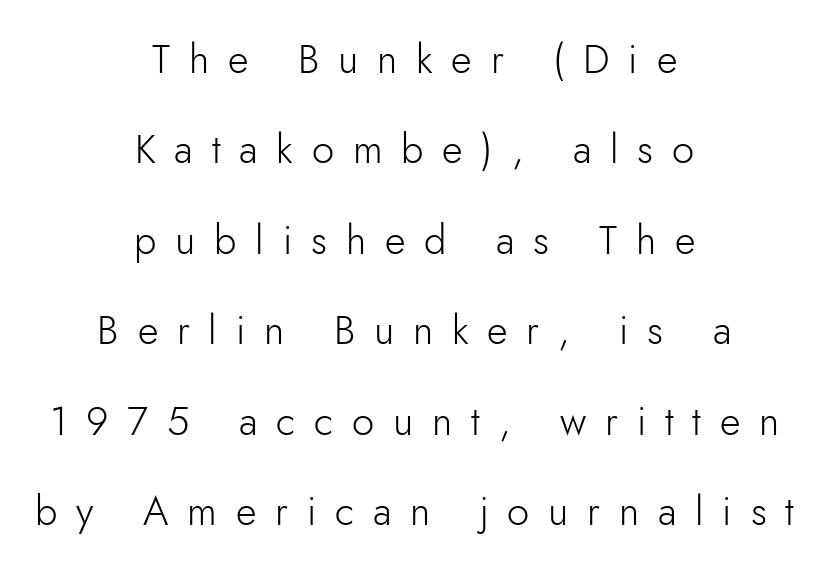
These lines stack symmetrically, like a column narrowing and widening about its center. Each row of text sits above clean, open space. The rendering inserts visible extra space after every character. Italic: no, the glyphs are upright roman. To sum up the face: it is a sans, with no serifs. Each stroke keeps to a modest, everyday thickness or less.
